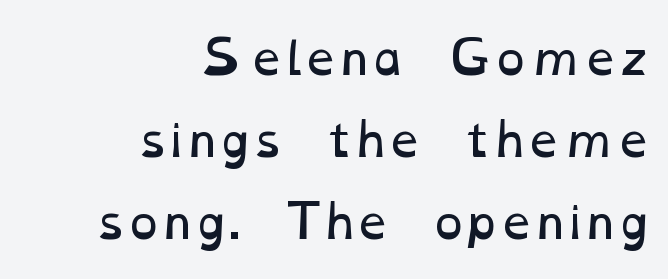
{"bold": "no", "weight": "regular", "width": "wide", "stroke_contrast": "low", "x_height": "medium", "monospaced": "no", "underline": "no", "align": "right", "line_spacing_ratio": 1.82, "letter_spacing": "normal", "letter_spacing_em": 0.0, "glyph_px": 45}
